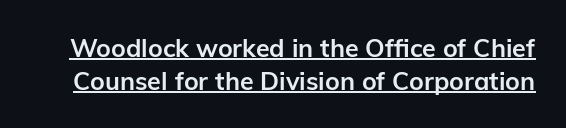
The lettering holds an erect, upright posture throughout. Each glyph is drawn with heavy, bold strokes. Underlined type. Successive baselines arrive at the customary interval. Short note: letters normally spaced.
